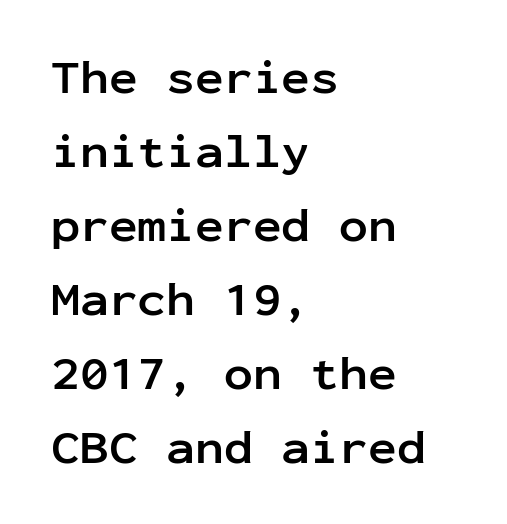
What stands out about the letter spacing? Nothing — it is the standard amount. These lines carry a lot of weight — the face is fully bold. Rendered with straight, roman letterforms. The baseline area is clear. Do the characters align in a grid? Yes, the font is monospaced.
